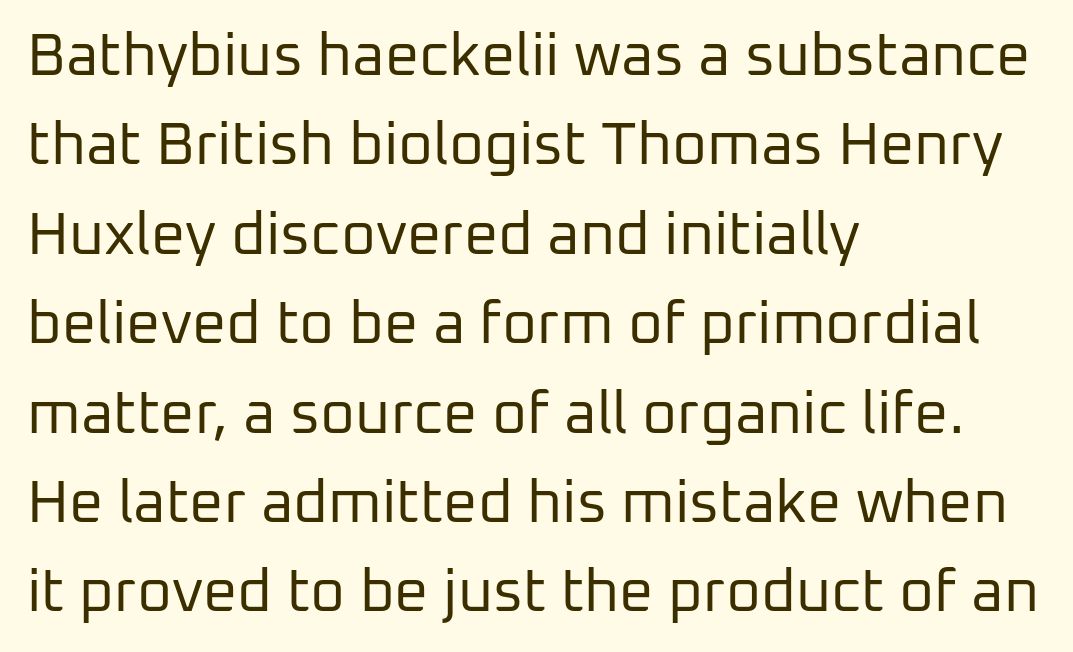
Q: Is the text bold? A: No.
Q: Is the text italic (slanted)? A: No, it is upright.
Q: Is the typeface a serif or a sans-serif typeface? A: Sans-serif.
Q: Is the text underlined? A: No.
Q: How is the paragraph aligned? A: Left-aligned.
Q: Is the spacing between letters normal or unusually wide? A: Normal.
Q: Is the spacing between lines tight, normal or loose? A: Normal.
Q: Width (condensed, normal, or wide)? A: Normal.
Q: Stroke contrast? A: Low.
Q: x-height? A: Medium.
Q: Monospaced? A: No.
